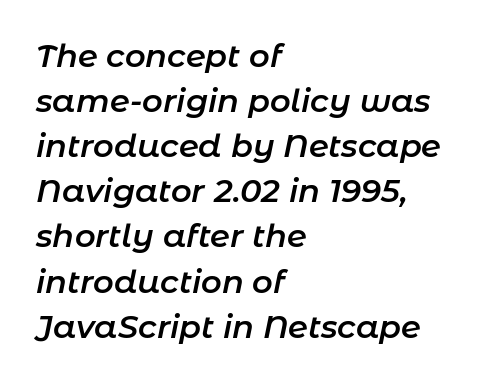
{"italic": "yes", "lean": "right", "slant_degrees": 11, "bold": "semi", "weight": "semibold", "width": "normal", "stroke_contrast": "low", "x_height": "medium", "monospaced": "no", "underline": "no", "align": "left", "line_spacing": "normal", "line_spacing_ratio": 1.41, "letter_spacing": "normal", "letter_spacing_em": 0.0, "glyph_px": 32}
